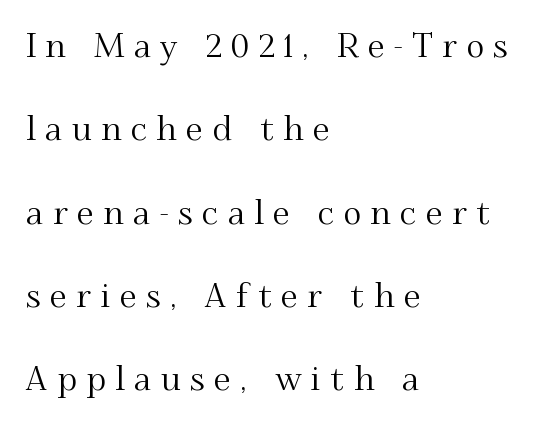
Stroke terminals: seriffed. Vertical spacing — loose. The rendering uses natural spacing where letterforms have individual widths. The specimen omits any rule beneath the text block's lines.
